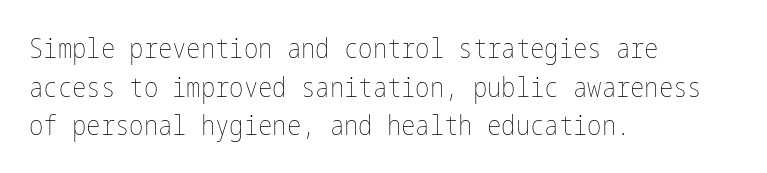
{"italic": "no", "bold": "no", "underline": "no", "align": "left", "line_spacing": "normal", "line_spacing_ratio": 1.43, "letter_spacing": "normal", "letter_spacing_em": 0.0, "glyph_px": 27}
